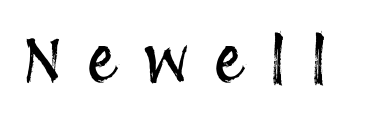
Q: Is the text italic (slanted)? A: No, it is upright.
Q: Is the text underlined? A: No.
Q: Is the spacing between letters normal or unusually wide? A: Unusually wide.
Q: Width (condensed, normal, or wide)? A: Condensed.
Q: Stroke contrast? A: Medium.
Q: x-height? A: Large.
Q: Monospaced? A: No.
